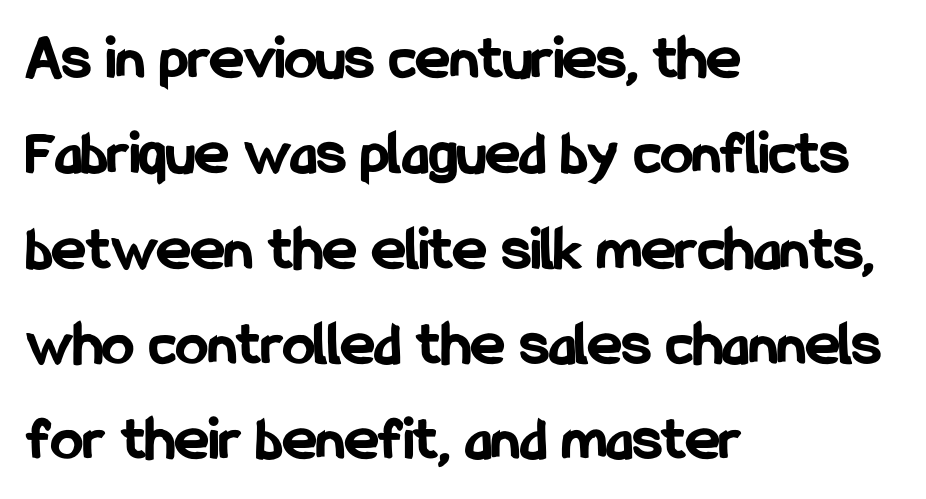
The image shows 64 px bold, condensed sans-serif type, upright; set left-aligned, normal line spacing (1.49x), normal letter spacing, not underlined; low stroke contrast and a medium x-height.
